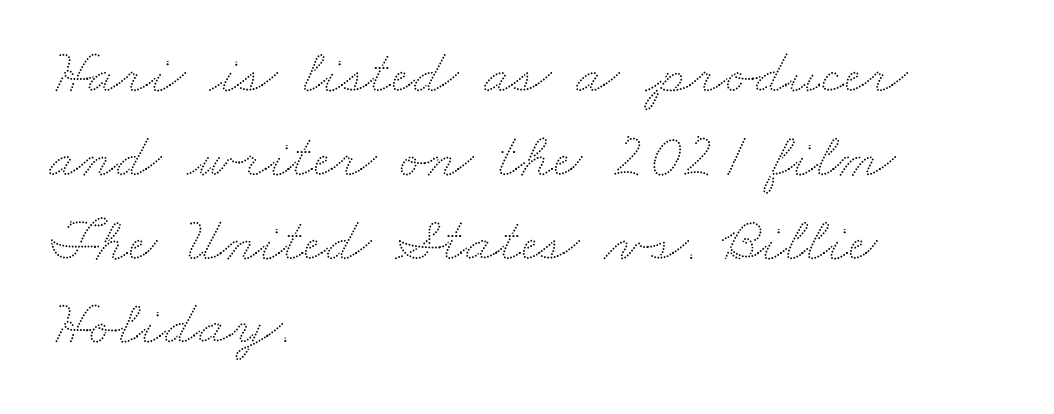
{"width": "wide", "stroke_contrast": "low", "x_height": "small", "monospaced": "no", "underline": "no", "align": "left", "line_spacing": "normal", "line_spacing_ratio": 1.33, "letter_spacing": "normal", "letter_spacing_em": 0.0, "glyph_px": 63}
